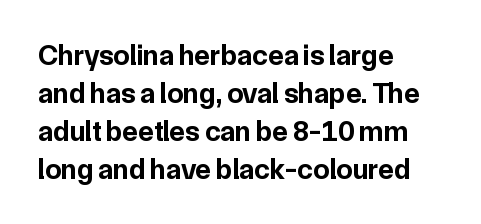
The image shows 29 px bold sans-serif type, upright; set left-aligned, normal line spacing (1.31x), normal letter spacing, not underlined; low stroke contrast and a medium x-height.
